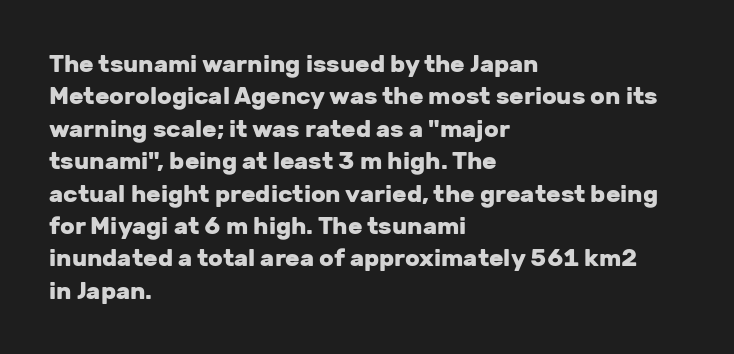
Whoever set this chose a conventional vertical rhythm. Emphasis by weight is at full strength: bold. The setting favours the left margin, as ordinary paragraphs usually do. Glance below the letters and you will spot only blank space. Rendered with straight, roman letterforms.
